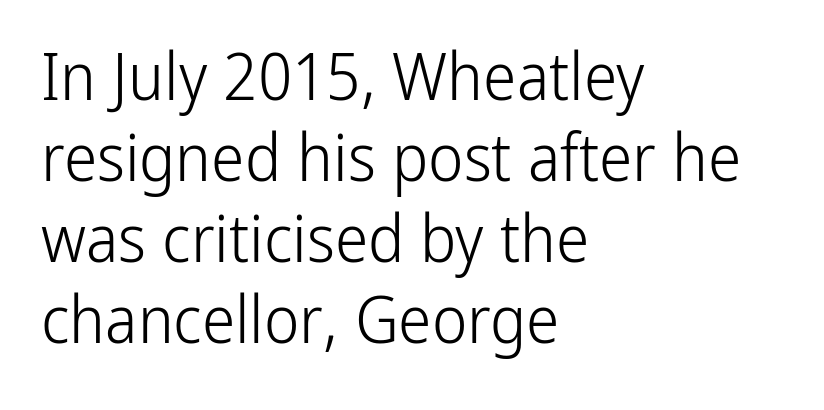
{"serif": "no", "italic": "no", "bold": "no", "weight": "light", "width": "condensed", "stroke_contrast": "low", "x_height": "medium", "monospaced": "no", "underline": "no", "align": "left", "line_spacing_ratio": 1.21, "letter_spacing": "normal", "letter_spacing_em": 0.0, "glyph_px": 67}
